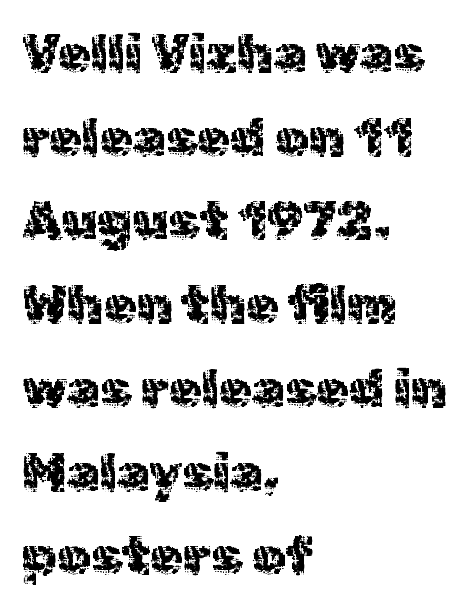
The image shows 53 px sans-serif type, upright; set left-aligned, normal line spacing (1.58x), normal letter spacing, not underlined; a medium x-height.
